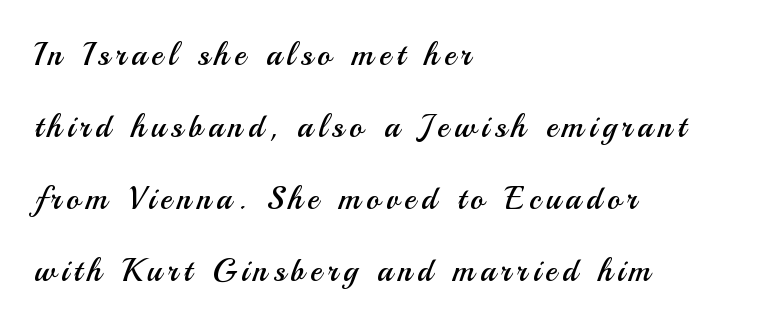
{"serif": "no", "bold": "no", "weight": "regular", "width": "normal", "stroke_contrast": "medium", "x_height": "small", "monospaced": "no", "underline": "no", "align": "left", "line_spacing": "loose", "line_spacing_ratio": 2.25, "glyph_px": 32}
